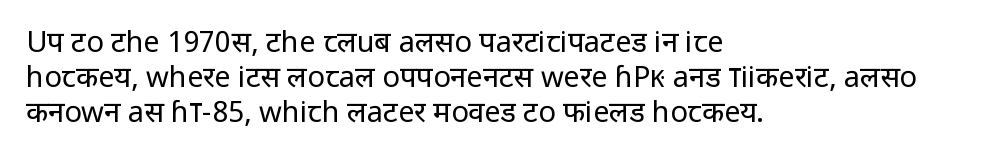
The image shows 29 px regular-weight sans-serif type, upright; set left-aligned, line spacing 1.21x, normal letter spacing, not underlined; low stroke contrast and a medium x-height.
